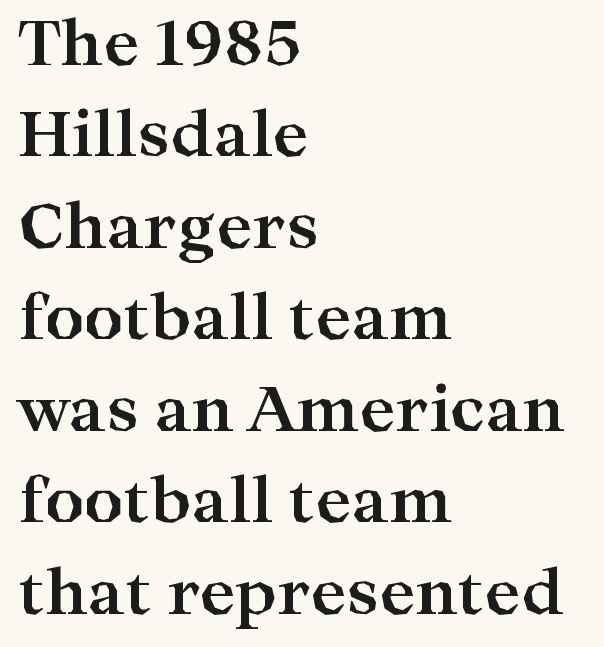
Varying glyph widths throughout — classic text-font behaviour. Heavy, bold letterforms. Serif or sans? Serif — the stroke terminals have little feet. No italicization has been applied; the sample stays upright. Line spacing here is normal. Visually the block forms a straight wall on the left and a jagged coastline on the right.
